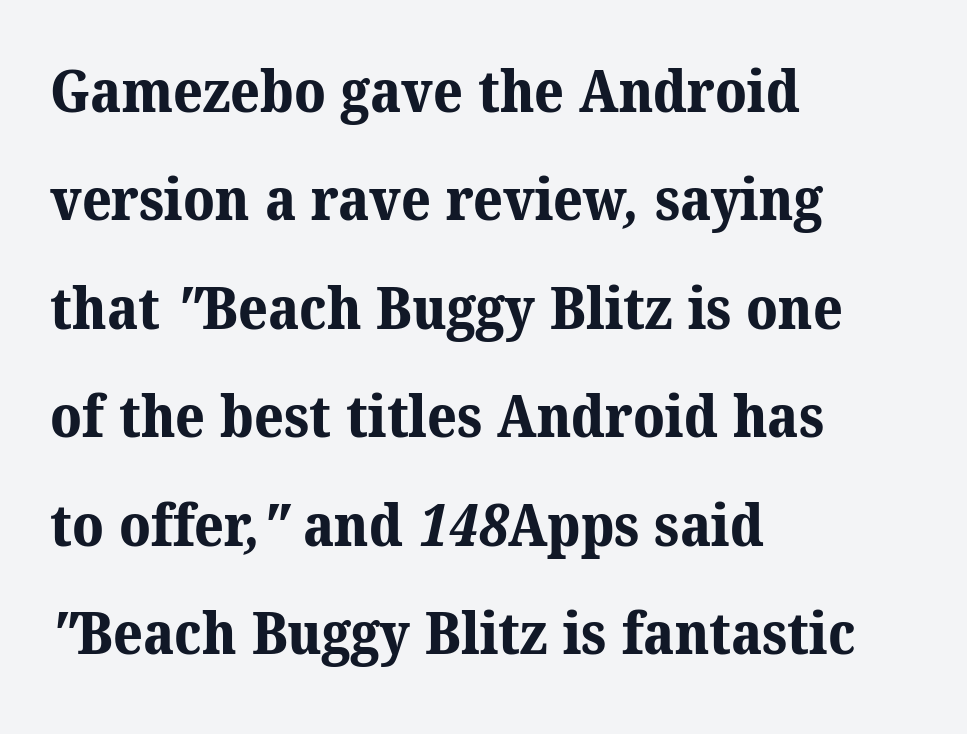
Q: Is the text bold? A: Yes.
Q: Is the typeface a serif or a sans-serif typeface? A: Serif.
Q: Is the text underlined? A: No.
Q: How is the paragraph aligned? A: Left-aligned.
Q: Is the spacing between letters normal or unusually wide? A: Normal.
Q: Width (condensed, normal, or wide)? A: Normal.
Q: Stroke contrast? A: Medium.
Q: x-height? A: Medium.
Q: Monospaced? A: No.
